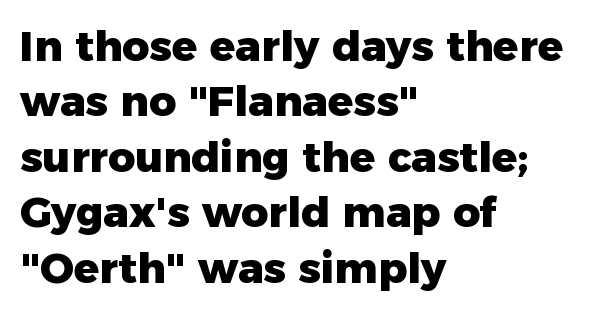
The image shows 42 px heavy sans-serif type, upright; set left-aligned, normal line spacing (1.32x), normal letter spacing, not underlined; low stroke contrast and a medium x-height.
